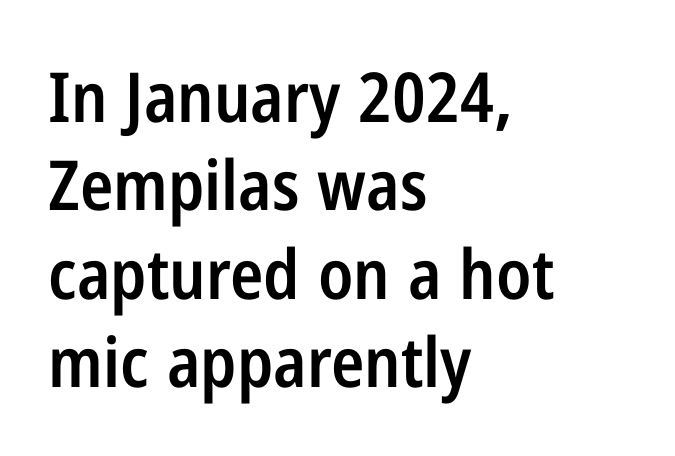
The image shows 69 px semibold, condensed sans-serif type, upright; set left-aligned, normal line spacing (1.28x), normal letter spacing, not underlined; low stroke contrast and a medium x-height.
